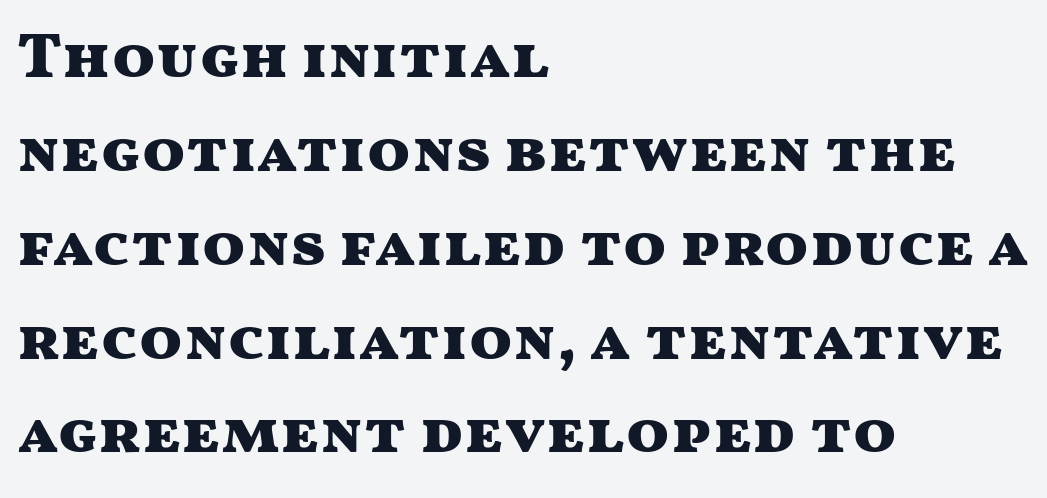
Summary of weight: heavy, a full bold. The rows are spaced the way most documents space them. This sample has the flowing, uneven cadence of proportional lettering. The paragraph shown leans on its left margin. Quick note: not italic, upright.
